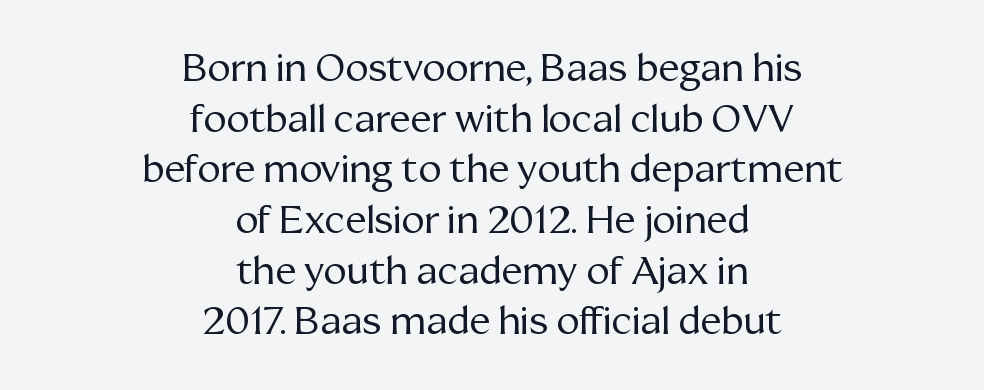
Q: Is the text bold? A: No.
Q: Is the text italic (slanted)? A: No, it is upright.
Q: Is the typeface a serif or a sans-serif typeface? A: Serif.
Q: Is the text underlined? A: No.
Q: How is the paragraph aligned? A: Centered.
Q: Is the spacing between letters normal or unusually wide? A: Normal.
Q: Is the spacing between lines tight, normal or loose? A: Normal.
Q: Width (condensed, normal, or wide)? A: Normal.
Q: Stroke contrast? A: Medium.
Q: x-height? A: Medium.
Q: Monospaced? A: No.
